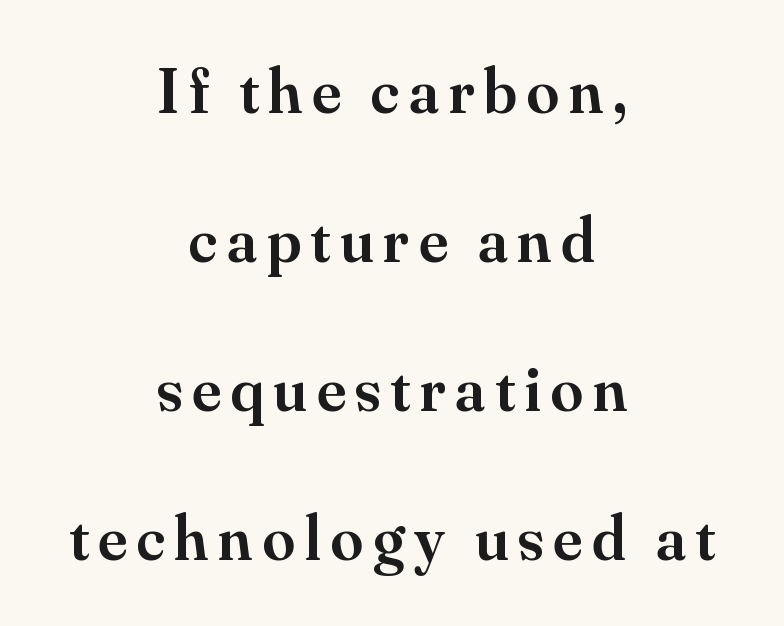
Q: Is the text bold? A: Semi-bold.
Q: Is the text italic (slanted)? A: No, it is upright.
Q: Is the typeface a serif or a sans-serif typeface? A: Serif.
Q: Is the text underlined? A: No.
Q: How is the paragraph aligned? A: Centered.
Q: Is the spacing between lines tight, normal or loose? A: Loose.
Q: Width (condensed, normal, or wide)? A: Normal.
Q: Stroke contrast? A: Medium.
Q: x-height? A: Small.
Q: Monospaced? A: No.
